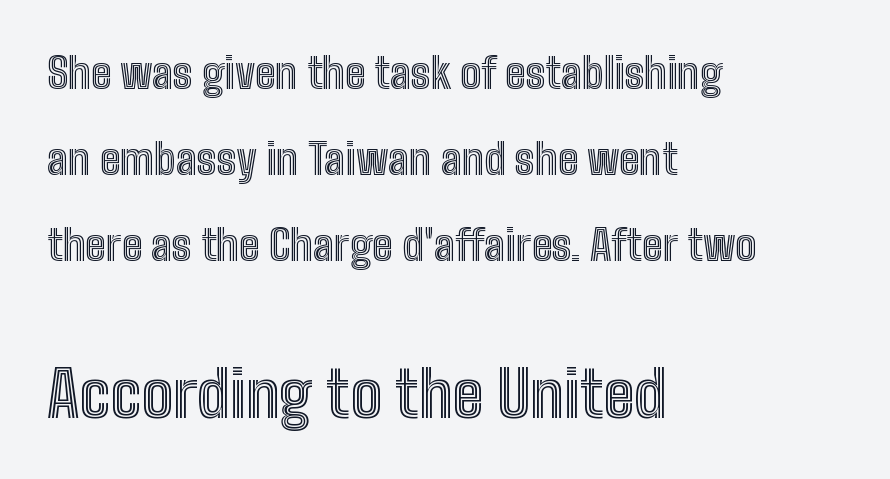
{"italic": "no", "width": "condensed", "x_height": "medium", "monospaced": "no", "underline": "no", "align": "left", "line_spacing": "loose", "line_spacing_ratio": 2.05, "letter_spacing": "normal", "letter_spacing_em": 0.0, "larger_block": "second", "size_ratio": 1.5, "glyph_px": 63}
